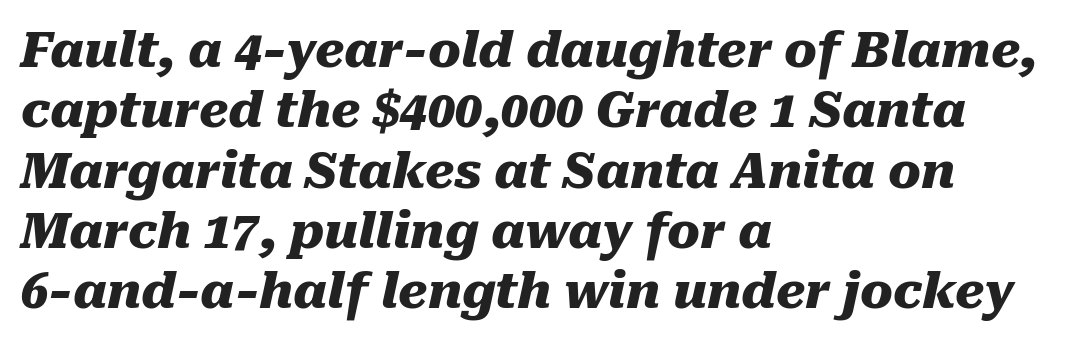
The typesetting leans heavy: a genuine bold. Note the varied advance widths — an 'i' is clearly narrower than an 'm'. Where is the straight margin? On the left. Nothing unusual about the tracking: characters are spaced as the font intends. If you drew a line through each stem, it would be angled. Lines of text with bare space underneath.
